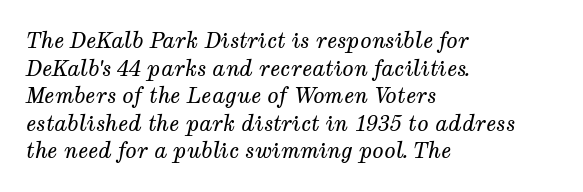
Notice how descenders clear the ascenders below comfortably — that's standard leading. The compositor pushed each line to the left boundary. Rule under the text: the space is simply empty. Slanted lettering throughout. Each stroke keeps to a modest, everyday thickness or less.
